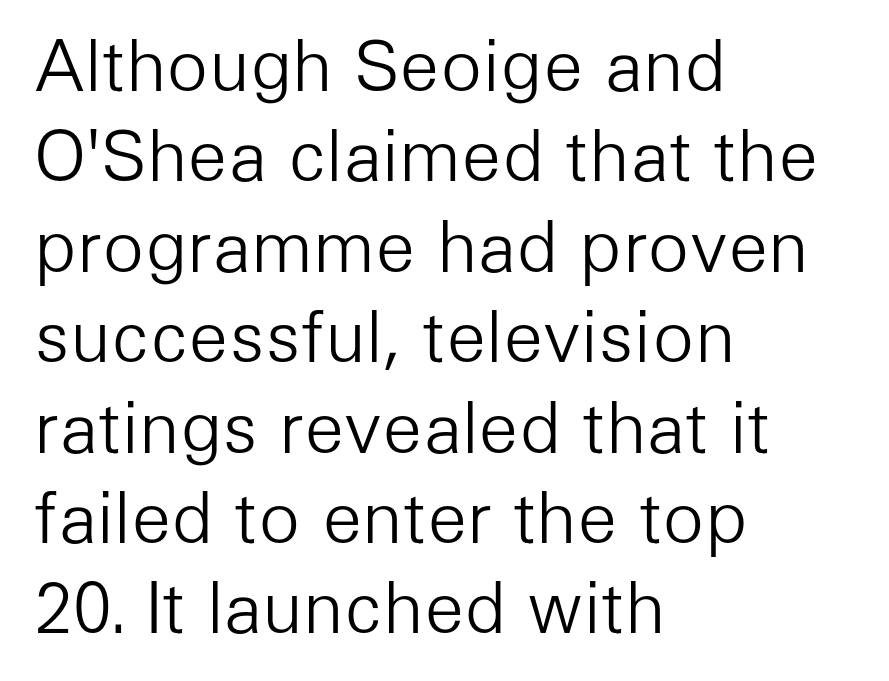
{"serif": "no", "italic": "no", "bold": "no", "weight": "light", "width": "normal", "stroke_contrast": "low", "x_height": "medium", "monospaced": "no", "underline": "no", "align": "left", "line_spacing": "normal", "line_spacing_ratio": 1.31, "letter_spacing": "normal", "letter_spacing_em": 0.0, "glyph_px": 69}
